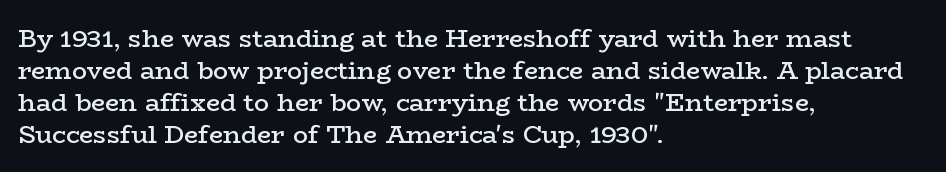
Q: Is the text bold? A: Semi-bold.
Q: Is the text italic (slanted)? A: No, it is upright.
Q: Is the text underlined? A: No.
Q: How is the paragraph aligned? A: Left-aligned.
Q: Is the spacing between letters normal or unusually wide? A: Normal.
Q: Is the spacing between lines tight, normal or loose? A: Normal.
